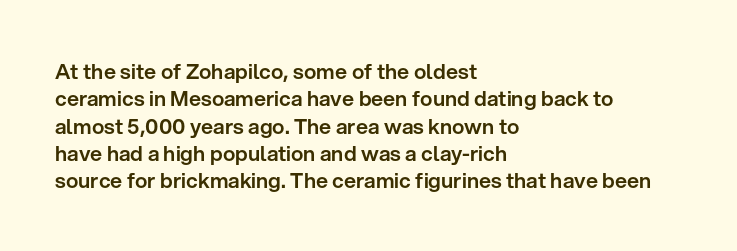
{"italic": "no", "underline": "no", "align": "left", "line_spacing": "normal", "line_spacing_ratio": 1.3, "letter_spacing": "normal", "letter_spacing_em": 0.0, "glyph_px": 21}
